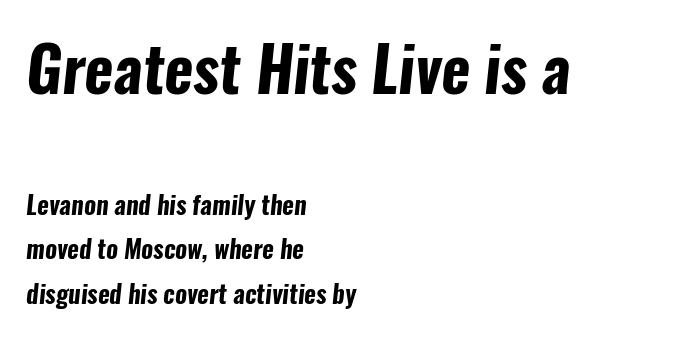
On the weight axis this lands at bold, roughly 700. Underline: absent. Each letter keeps its own natural width here, so spacing adapts to shape. Short and long lines alike share a common starting point at left. Nothing unusual about the tracking: characters are spaced as the font intends. A typesetter would label this face a sans.
